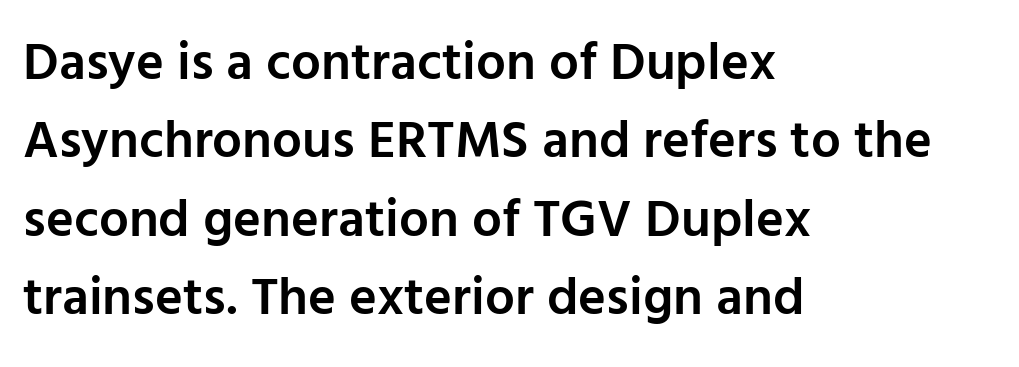
Q: Is the text bold? A: Semi-bold.
Q: Is the text italic (slanted)? A: No, it is upright.
Q: Is the typeface a serif or a sans-serif typeface? A: Sans-serif.
Q: Is the text underlined? A: No.
Q: How is the paragraph aligned? A: Left-aligned.
Q: Is the spacing between letters normal or unusually wide? A: Normal.
Q: Is the spacing between lines tight, normal or loose? A: Normal.
Q: Width (condensed, normal, or wide)? A: Normal.
Q: Stroke contrast? A: Low.
Q: x-height? A: Medium.
Q: Monospaced? A: No.
